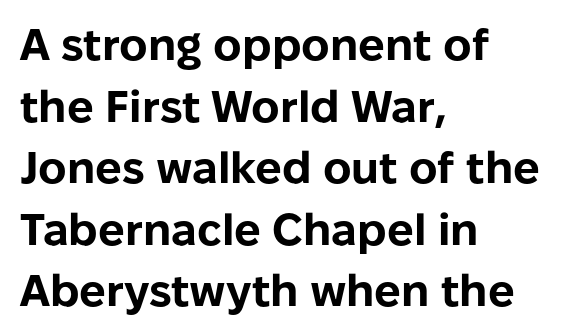
Unlike italic type, these characters show no tilt at all. The space directly below the letters is spotless. Varying glyph widths throughout — classic text-font behaviour. Plenty of ink on the page — the face is bold. The ragged edge is on the right, which tells us the setting is flush left.
